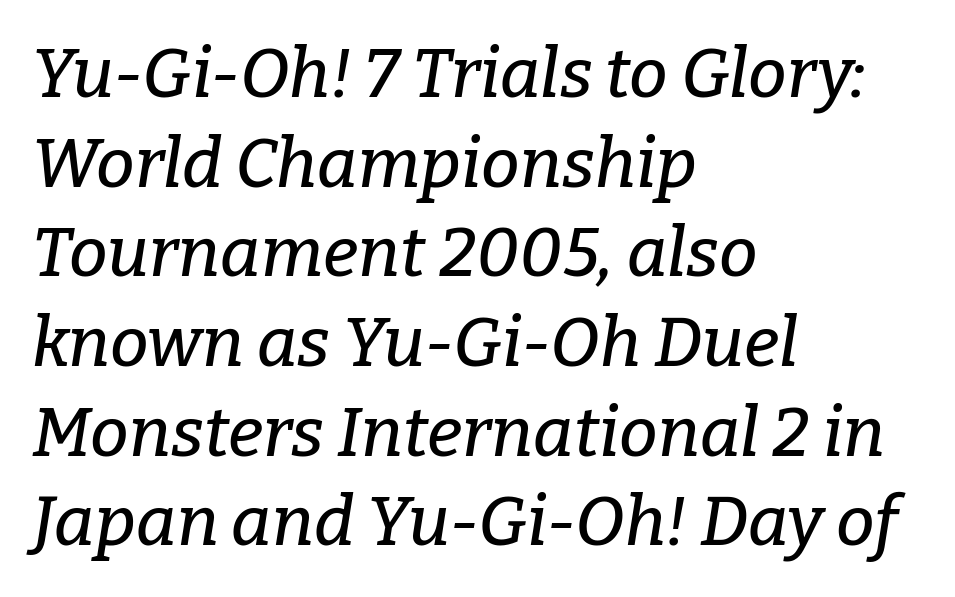
The image shows 69 px serif type, italic (leaning right); set left-aligned, normal line spacing (1.3x), normal letter spacing, not underlined; low stroke contrast and a medium x-height.
